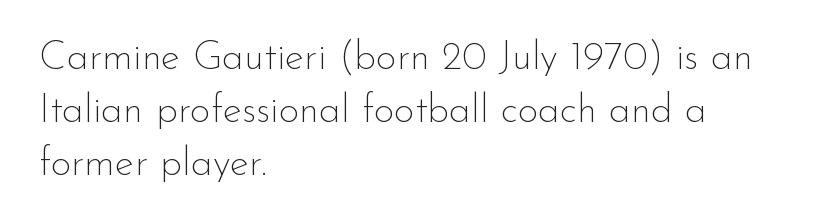
The image shows 40 px thin sans-serif type, upright; set left-aligned, normal line spacing (1.32x), normal letter spacing, not underlined; low stroke contrast and a small x-height.
